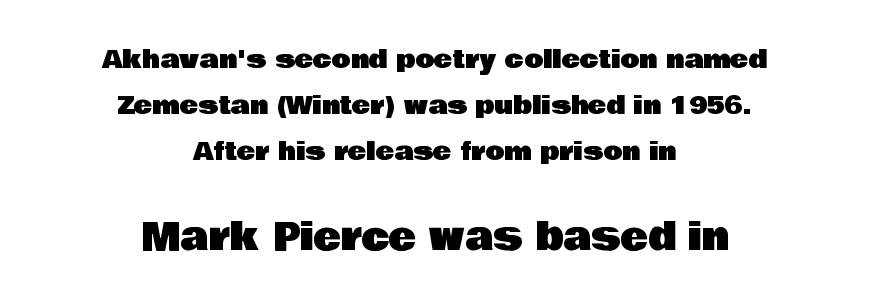
Whoever set this made the second block the dominant, larger element. A sans-serif font was chosen for this passage. Think of a printed novel: that variable character pitch is what you see here. Every row of glyphs is offset so its center matches the block's center.
